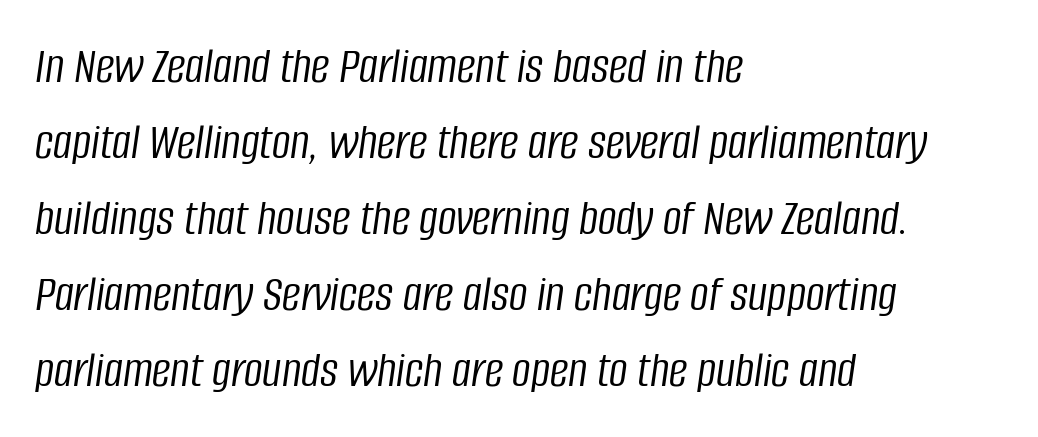
If you measured baseline to baseline, you'd find a middling distance. Horizontal alignment here is leftward, the default for most running prose. Yep, that's italic — everything's leaning. The passage shown has conventional tracking throughout. The area under the type is left untouched.
